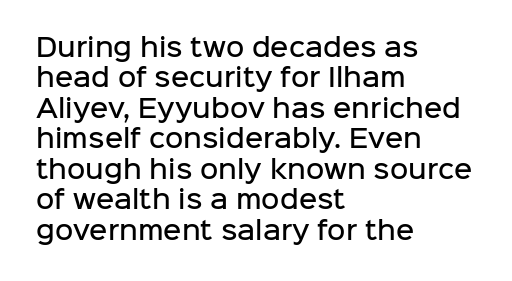
The image shows 25 px text type, upright; set left-aligned, line spacing 1.22x, normal letter spacing, not underlined.
